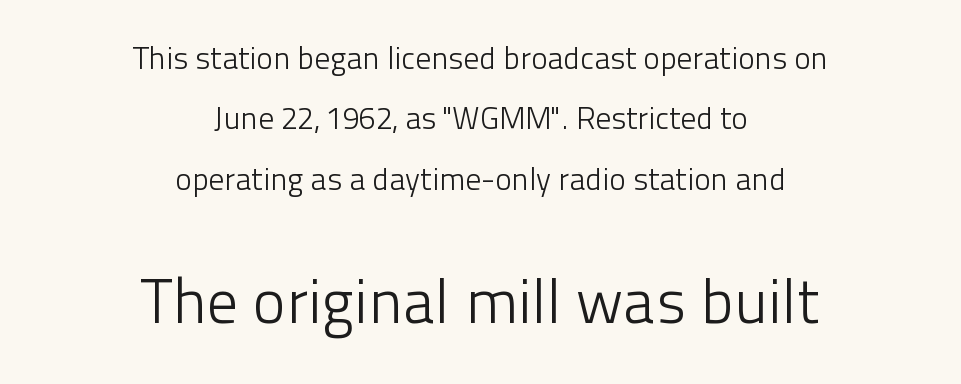
{"serif": "no", "italic": "no", "bold": "no", "weight": "light", "width": "normal", "stroke_contrast": "low", "x_height": "medium", "monospaced": "no", "underline": "no", "align": "center", "line_spacing": "loose", "line_spacing_ratio": 1.95, "letter_spacing": "normal", "letter_spacing_em": 0.0, "larger_block": "second", "size_ratio": 2.0, "glyph_px": 62}
